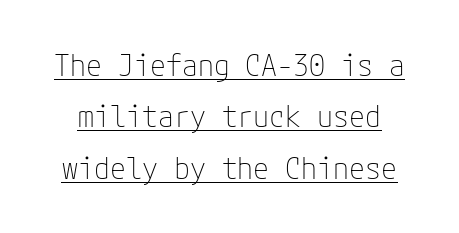
Somebody hit Ctrl+U on this one — the words are underlined. Nothing unusual about the tracking: characters are spaced as the font intends. Do the letters lean? They stand straight. Look at the bottom of the vertical strokes: they stop flat, with no serifs. Ink coverage per letter is moderate at most.
